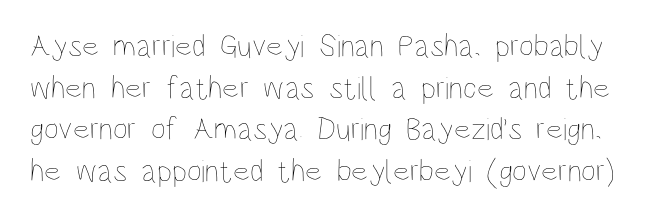
Descenders are the only things crossing below the line. Spacing verdict: proportional, widths tailored to each character. Caption: face not bold, strokes unweighted. Here the glyphs are tracked normally, forming tight word shapes. Italic? Not at all — the glyphs are vertical. The block of text has a typical density, with ordinary space between rows.
